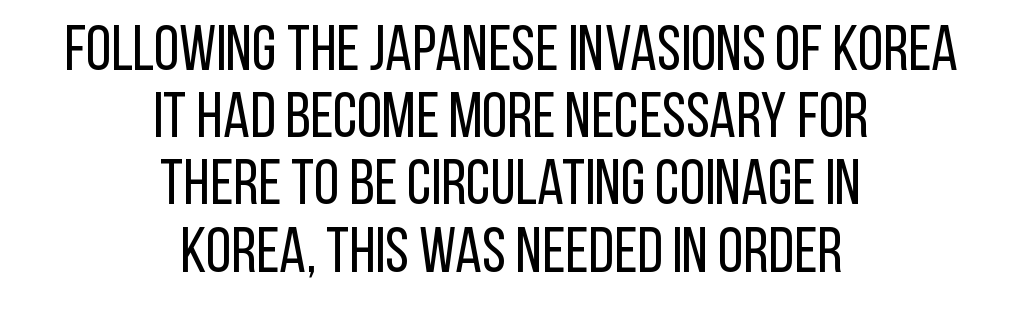
Q: Is the text bold? A: No.
Q: Is the text italic (slanted)? A: No, it is upright.
Q: Is the typeface a serif or a sans-serif typeface? A: Sans-serif.
Q: Is the text underlined? A: No.
Q: How is the paragraph aligned? A: Centered.
Q: Is the spacing between letters normal or unusually wide? A: Normal.
Q: Is the spacing between lines tight, normal or loose? A: Tight.
Q: Width (condensed, normal, or wide)? A: Condensed.
Q: Stroke contrast? A: Low.
Q: x-height? A: Large.
Q: Monospaced? A: No.
